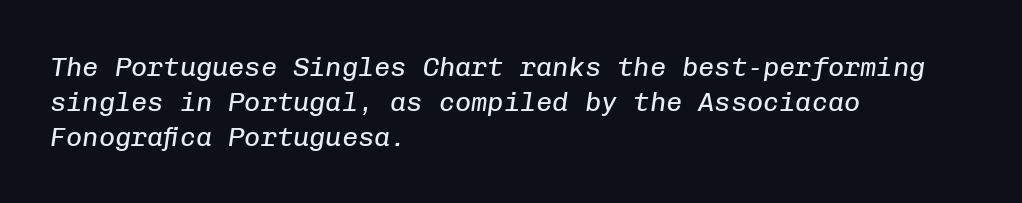
Q: Is the text bold? A: No.
Q: Is the text italic (slanted)? A: Yes, it leans right by about 8 degrees.
Q: Is the text underlined? A: No.
Q: How is the paragraph aligned? A: Left-aligned.
Q: Is the spacing between letters normal or unusually wide? A: Normal.
Q: Is the spacing between lines tight, normal or loose? A: Normal.
